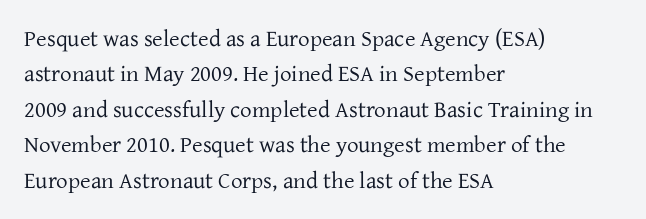
{"italic": "no", "bold": "no", "underline": "no", "align": "left", "line_spacing": "normal", "line_spacing_ratio": 1.54, "letter_spacing": "normal", "letter_spacing_em": 0.0, "glyph_px": 23}
